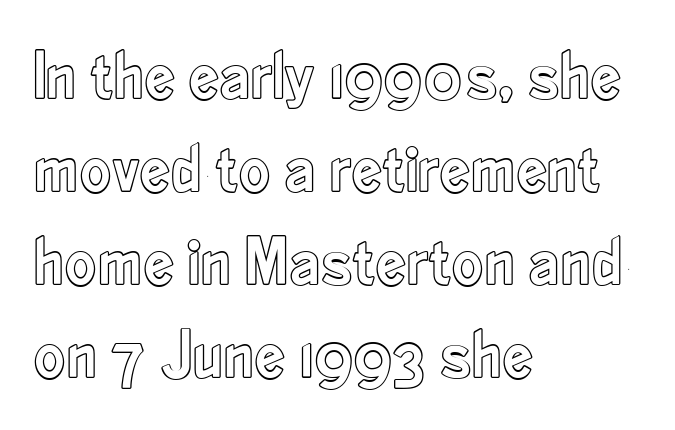
{"italic": "no", "width": "condensed", "x_height": "small", "monospaced": "no", "underline": "no", "align": "left", "line_spacing": "normal", "line_spacing_ratio": 1.37, "letter_spacing": "normal", "letter_spacing_em": 0.0, "glyph_px": 68}
